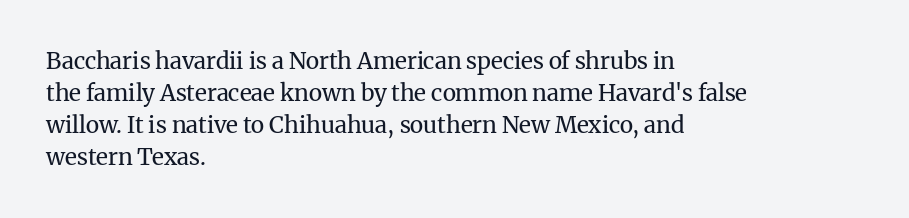
{"italic": "no", "bold": "no", "underline": "no", "align": "left", "line_spacing": "normal", "line_spacing_ratio": 1.39, "letter_spacing": "normal", "letter_spacing_em": 0.0, "glyph_px": 23}
